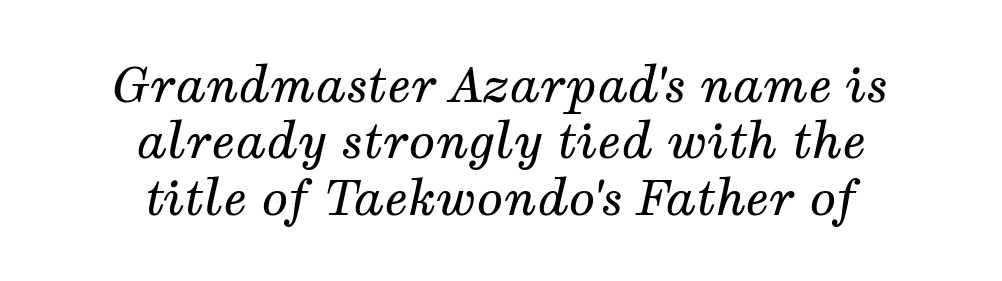
The image shows 49 px regular-weight serif type, italic (leaning right); set centered, tight line spacing (1.15x), normal letter spacing, not underlined; medium stroke contrast and a medium x-height.
